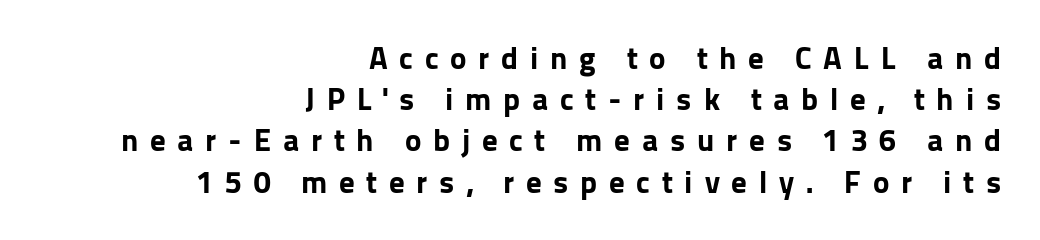
The image shows 31 px bold sans-serif type, upright; set right-aligned, normal line spacing (1.33x), unusually wide letter spacing (+0.38 em), not underlined; low stroke contrast and a medium x-height.
